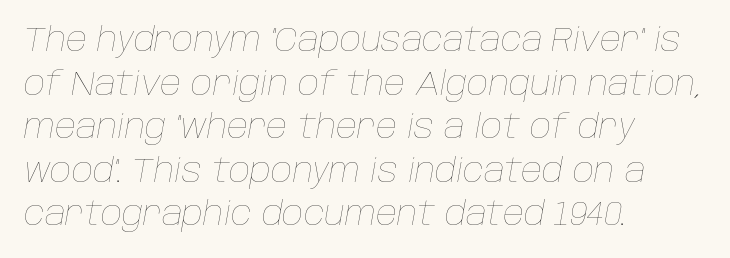
Q: Is the text bold? A: No.
Q: Is the text italic (slanted)? A: Yes, it leans right by about 10 degrees.
Q: Is the text underlined? A: No.
Q: How is the paragraph aligned? A: Left-aligned.
Q: Is the spacing between letters normal or unusually wide? A: Normal.
Q: Is the spacing between lines tight, normal or loose? A: Normal.
Q: Width (condensed, normal, or wide)? A: Normal.
Q: Stroke contrast? A: Low.
Q: x-height? A: Large.
Q: Monospaced? A: No.
